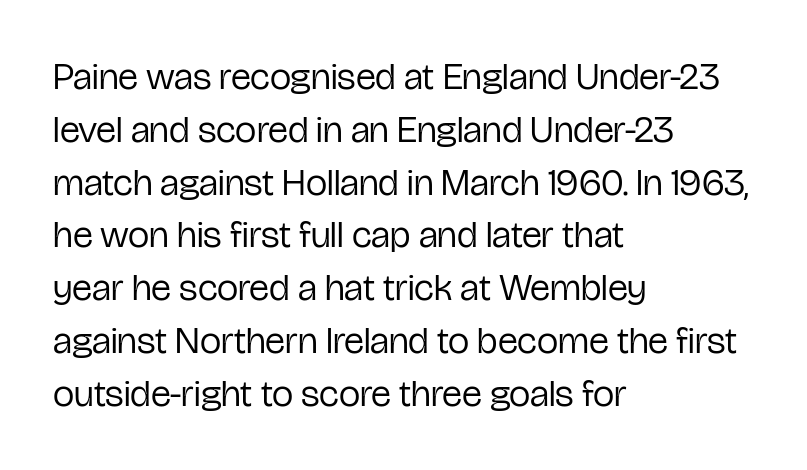
The image shows 38 px regular-weight, condensed sans-serif type, upright; set left-aligned, normal line spacing (1.39x), normal letter spacing, not underlined; low stroke contrast and a medium x-height.
